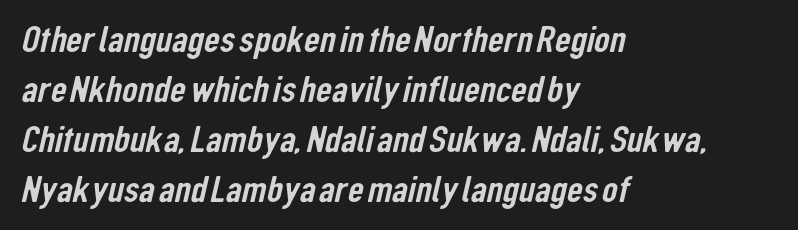
The image shows 39 px condensed sans-serif type; set left-aligned, normal line spacing (1.28x), normal letter spacing, not underlined; low stroke contrast and a medium x-height.
